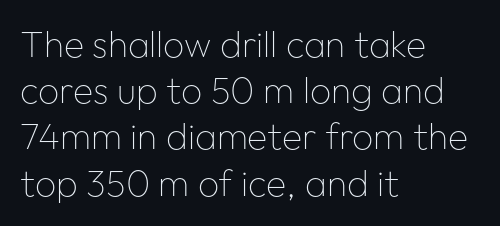
What's the leading like? Ordinary, nothing unusual. A quiet, ordinary-to-light weight characterises the typeface. Posture: vertical. The words here are not underlined.
